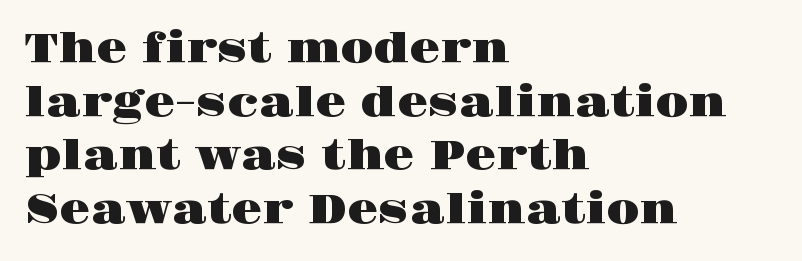
Q: Is the text italic (slanted)? A: No, it is upright.
Q: Is the typeface a serif or a sans-serif typeface? A: Serif.
Q: Is the text underlined? A: No.
Q: How is the paragraph aligned? A: Left-aligned.
Q: Is the spacing between letters normal or unusually wide? A: Normal.
Q: Is the spacing between lines tight, normal or loose? A: Normal.
Q: Width (condensed, normal, or wide)? A: Wide.
Q: Stroke contrast? A: High.
Q: x-height? A: Large.
Q: Monospaced? A: No.
